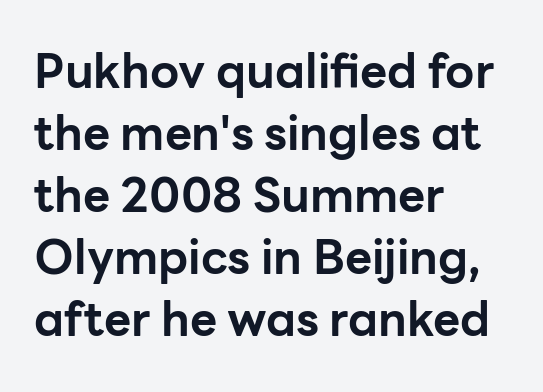
{"serif": "no", "italic": "no", "bold": "yes", "weight": "bold", "width": "normal", "stroke_contrast": "low", "x_height": "medium", "monospaced": "no", "underline": "no", "align": "left", "line_spacing": "normal", "line_spacing_ratio": 1.32, "letter_spacing": "normal", "letter_spacing_em": 0.0, "glyph_px": 47}
